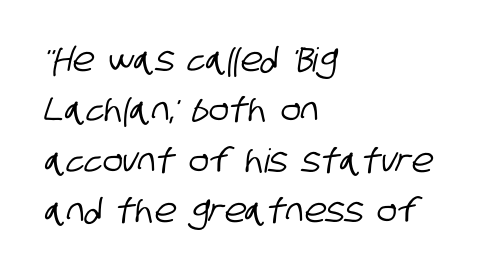
Q: Is the typeface a serif or a sans-serif typeface? A: Sans-serif.
Q: Is the text underlined? A: No.
Q: How is the paragraph aligned? A: Left-aligned.
Q: Is the spacing between letters normal or unusually wide? A: Normal.
Q: Is the spacing between lines tight, normal or loose? A: Normal.
Q: Width (condensed, normal, or wide)? A: Condensed.
Q: Stroke contrast? A: Low.
Q: x-height? A: Large.
Q: Monospaced? A: No.
